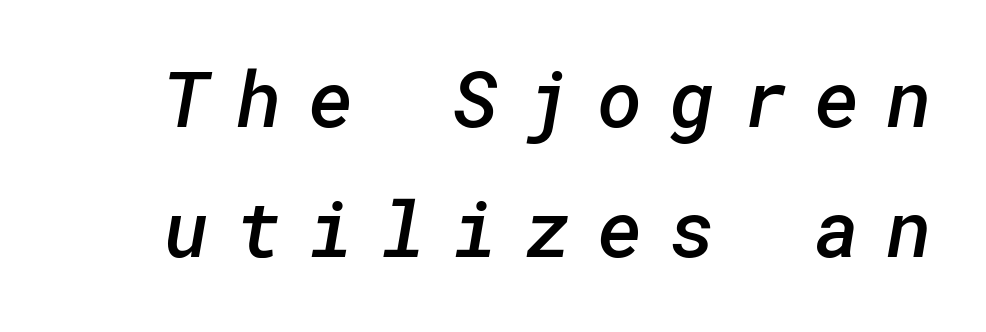
The passage shown is typeset with a sans-serif family. Normally led — the rows are evenly, conventionally spaced. Students, note that the glyphs here are deliberately spaced far apart. Rule under the text: the space is simply empty.
